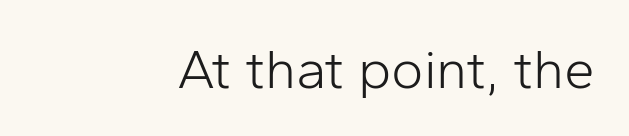
Q: Is the text bold? A: No.
Q: Is the text italic (slanted)? A: No, it is upright.
Q: Is the typeface a serif or a sans-serif typeface? A: Sans-serif.
Q: Is the text underlined? A: No.
Q: How is the paragraph aligned? A: Right-aligned.
Q: Is the spacing between letters normal or unusually wide? A: Normal.
Q: Width (condensed, normal, or wide)? A: Normal.
Q: Stroke contrast? A: Low.
Q: x-height? A: Medium.
Q: Monospaced? A: No.
